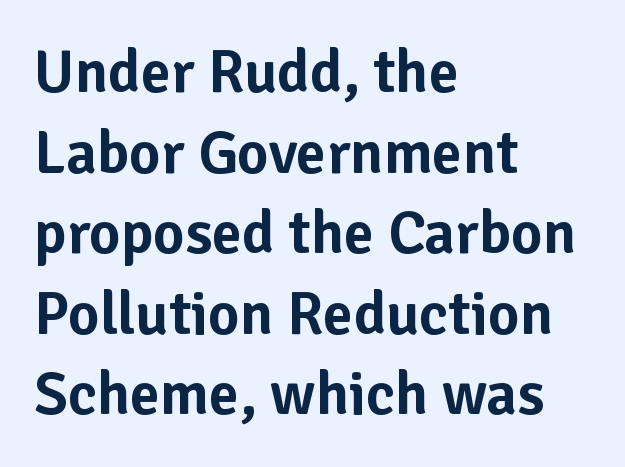
The image shows 61 px sans-serif type, upright; set left-aligned, normal line spacing (1.32x), normal letter spacing, not underlined; low stroke contrast and a medium x-height.
